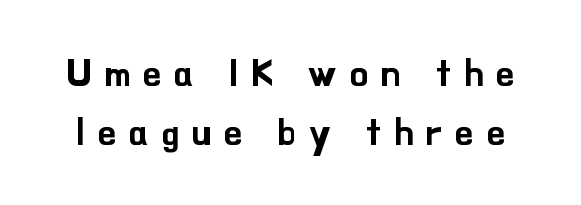
The image shows 37 px sans-serif type, upright; set normal line spacing (1.59x), unusually wide letter spacing (+0.35 em), not underlined; low stroke contrast and a small x-height.
